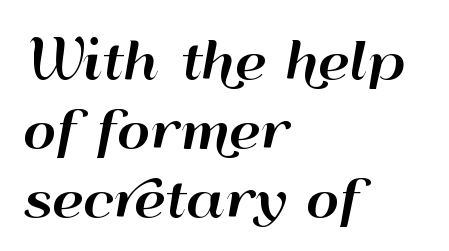
{"serif": "no", "width": "wide", "stroke_contrast": "high", "x_height": "small", "monospaced": "no", "underline": "no", "align": "left", "line_spacing": "normal", "line_spacing_ratio": 1.35, "letter_spacing": "normal", "letter_spacing_em": 0.0, "glyph_px": 51}
